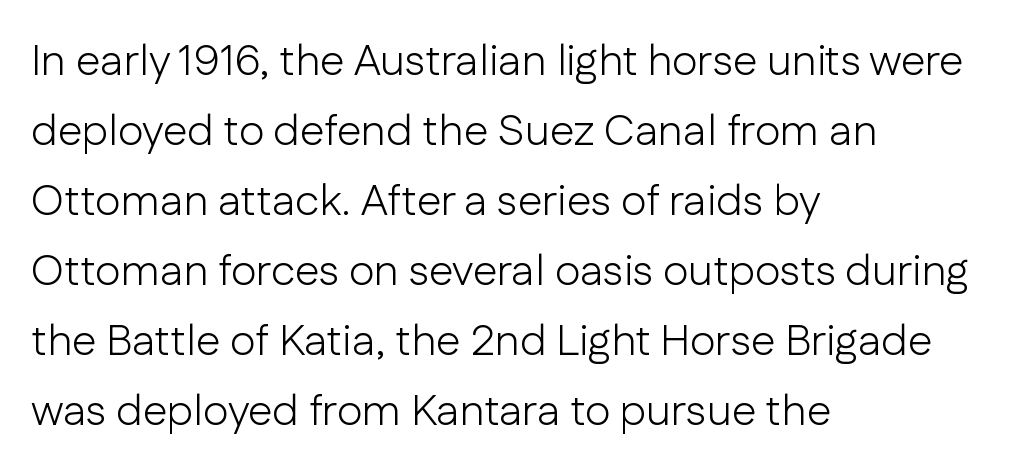
Is the letter spacing exaggerated? No — it looks like the ordinary default. The paragraph shown leans on its left margin. No italicization has been applied; the sample stays upright. The area under the type is left untouched. Serif or sans? Sans — the stroke terminals are bare. You could not count columns in this text — the font is proportionally spaced.
